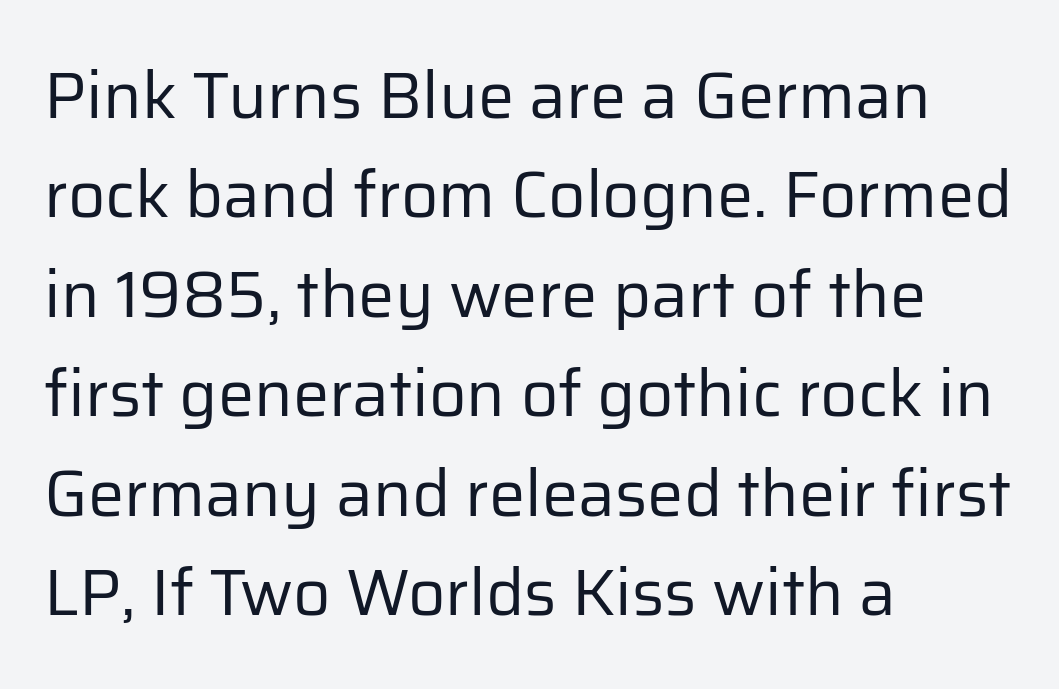
{"serif": "no", "italic": "no", "bold": "no", "weight": "regular", "width": "normal", "stroke_contrast": "low", "x_height": "medium", "monospaced": "no", "underline": "no", "align": "left", "line_spacing": "normal", "line_spacing_ratio": 1.53, "letter_spacing": "normal", "letter_spacing_em": 0.0, "glyph_px": 65}
